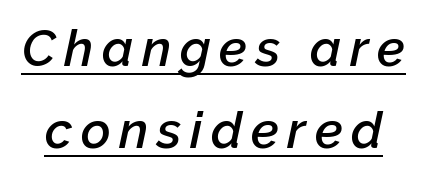
Q: Is the text bold? A: Semi-bold.
Q: Is the text italic (slanted)? A: Yes, it leans right by about 12 degrees.
Q: Is the text underlined? A: Yes.
Q: Is the spacing between lines tight, normal or loose? A: Normal.
Q: Width (condensed, normal, or wide)? A: Normal.
Q: Stroke contrast? A: Low.
Q: x-height? A: Medium.
Q: Monospaced? A: No.
